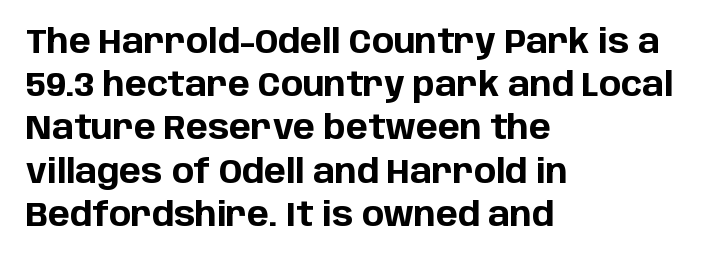
The image shows 33 px bold sans-serif type, upright; set left-aligned, normal line spacing (1.31x), normal letter spacing, not underlined; low stroke contrast and a large x-height.
